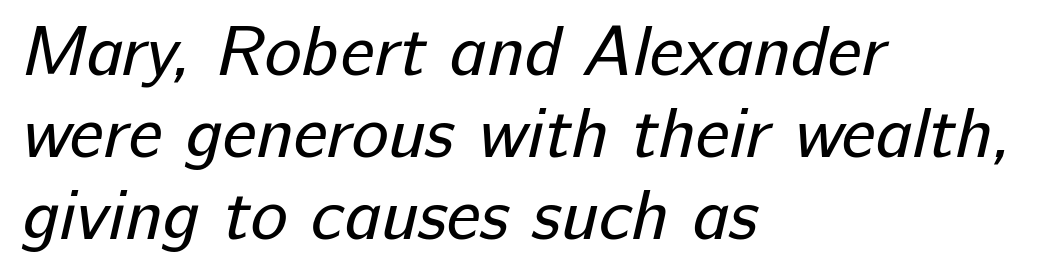
{"serif": "no", "bold": "no", "weight": "regular", "width": "normal", "stroke_contrast": "low", "x_height": "medium", "monospaced": "no", "underline": "no", "align": "left", "line_spacing_ratio": 1.17, "letter_spacing": "normal", "letter_spacing_em": 0.0, "glyph_px": 70}
